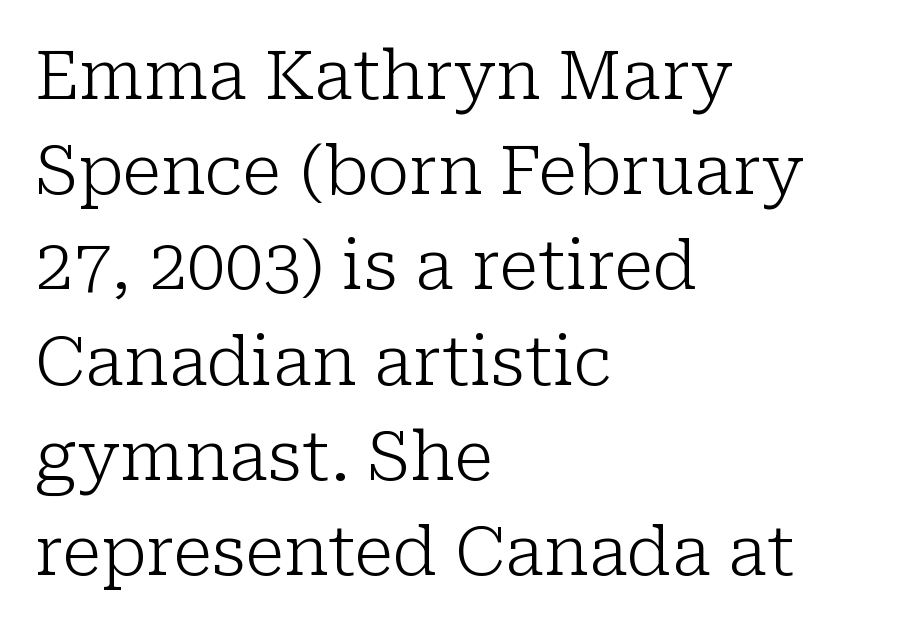
{"serif": "yes", "italic": "no", "bold": "no", "weight": "light", "width": "normal", "stroke_contrast": "low", "x_height": "medium", "monospaced": "no", "underline": "no", "align": "left", "line_spacing": "normal", "line_spacing_ratio": 1.4, "letter_spacing": "normal", "letter_spacing_em": 0.0, "glyph_px": 68}
